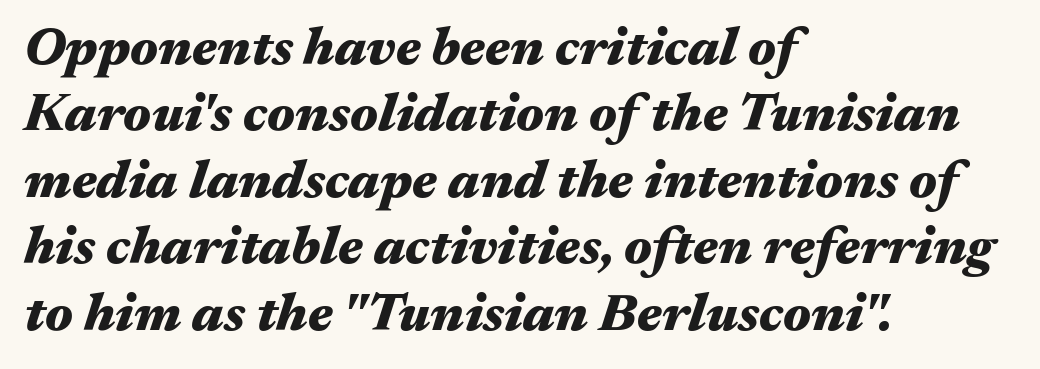
{"italic": "yes", "lean": "right", "slant_degrees": 17, "bold": "yes", "weight": "heavy", "width": "wide", "stroke_contrast": "medium", "x_height": "medium", "monospaced": "no", "underline": "no", "align": "left", "line_spacing_ratio": 1.23, "letter_spacing": "normal", "letter_spacing_em": 0.0, "glyph_px": 54}
